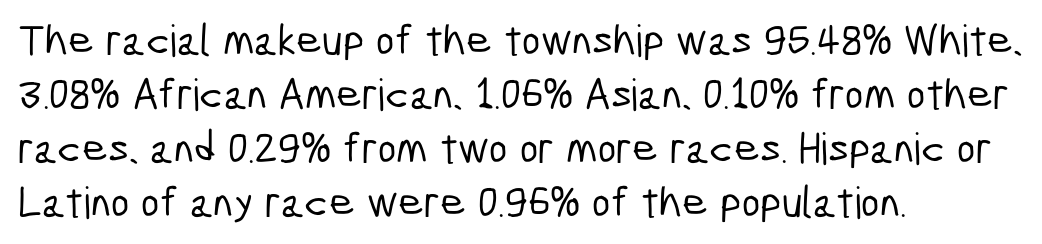
No word sits above an underline. A typesetter would call this proportional, since set widths differ per character. The designer went with a sans here, leaving each stem footless. Line beginnings align vertically; line endings do not.
